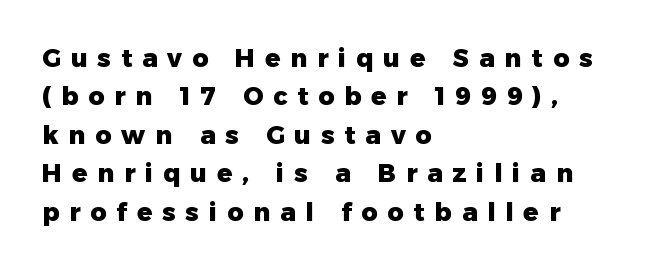
{"italic": "no", "bold": "yes", "underline": "no", "align": "left", "line_spacing": "normal", "line_spacing_ratio": 1.54, "letter_spacing": "wide", "letter_spacing_em": 0.4, "glyph_px": 25}
